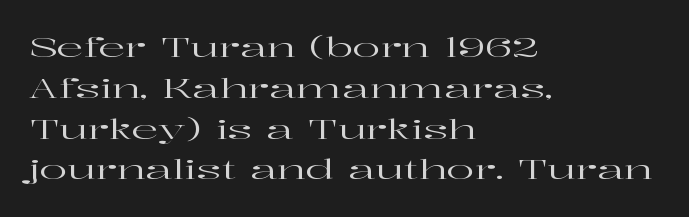
Q: Is the text italic (slanted)? A: No, it is upright.
Q: Is the text underlined? A: No.
Q: How is the paragraph aligned? A: Left-aligned.
Q: Is the spacing between letters normal or unusually wide? A: Normal.
Q: Is the spacing between lines tight, normal or loose? A: Normal.
